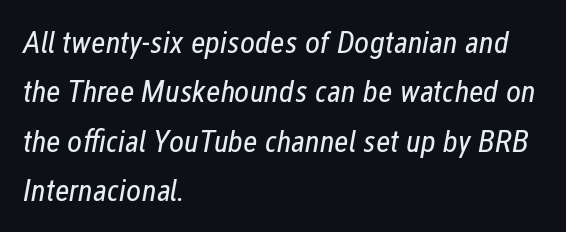
Q: Is the text bold? A: No.
Q: Is the text italic (slanted)? A: Yes, it leans right by about 12 degrees.
Q: Is the text underlined? A: No.
Q: How is the paragraph aligned? A: Left-aligned.
Q: Is the spacing between letters normal or unusually wide? A: Normal.
Q: Is the spacing between lines tight, normal or loose? A: Normal.
Q: Width (condensed, normal, or wide)? A: Condensed.
Q: Stroke contrast? A: Low.
Q: x-height? A: Medium.
Q: Monospaced? A: No.
